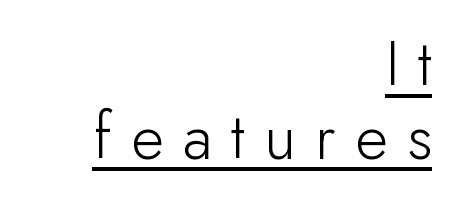
{"serif": "no", "italic": "no", "bold": "no", "weight": "light", "width": "normal", "stroke_contrast": "low", "x_height": "small", "monospaced": "no", "underline": "yes", "align": "right", "line_spacing": "tight", "line_spacing_ratio": 1.07, "letter_spacing": "wide", "letter_spacing_em": 0.28, "glyph_px": 68}
